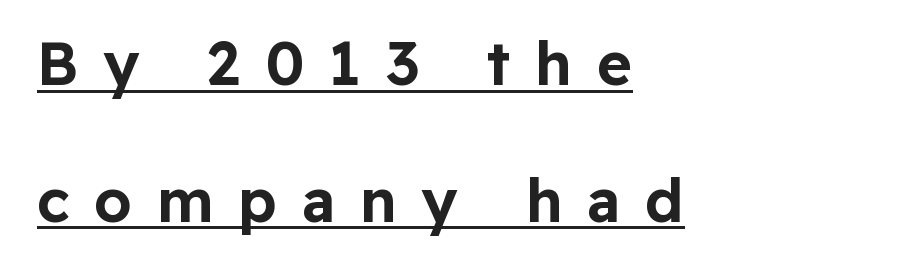
Q: Is the text italic (slanted)? A: No, it is upright.
Q: Is the typeface a serif or a sans-serif typeface? A: Sans-serif.
Q: Is the text underlined? A: Yes.
Q: How is the paragraph aligned? A: Left-aligned.
Q: Is the spacing between letters normal or unusually wide? A: Unusually wide.
Q: Is the spacing between lines tight, normal or loose? A: Loose.
Q: Width (condensed, normal, or wide)? A: Normal.
Q: Stroke contrast? A: Low.
Q: x-height? A: Medium.
Q: Monospaced? A: No.
